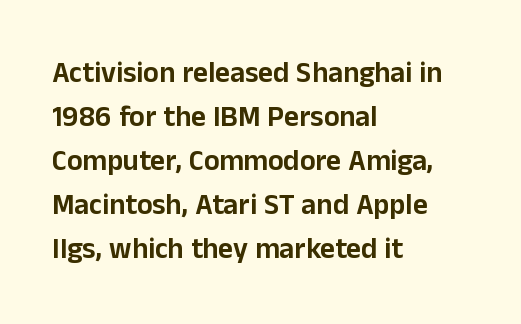
Italic? Not at all — the glyphs are vertical. Each letter keeps its own natural width here, so spacing adapts to shape. Descender tails drop into unmarked territory. The rendering anchors every line to the left-hand side. Letter spacing: default.
